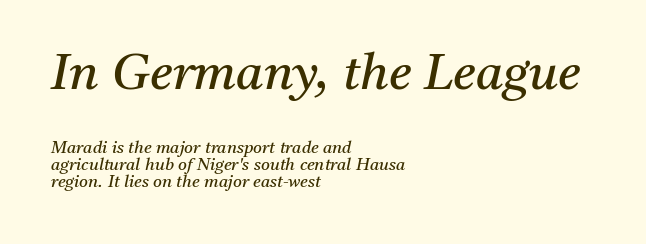
{"serif": "yes", "italic": "yes", "lean": "right", "slant_degrees": 11, "bold": "no", "weight": "regular", "width": "normal", "stroke_contrast": "medium", "x_height": "medium", "monospaced": "no", "underline": "no", "align": "left", "line_spacing": "tight", "line_spacing_ratio": 0.99, "letter_spacing": "normal", "letter_spacing_em": 0.0, "larger_block": "first", "size_ratio": 2.94, "glyph_px": 50}
